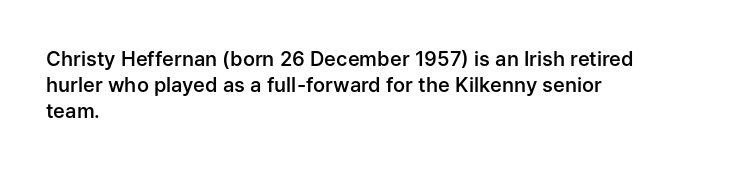
This is the in-between weight designers call semibold or demi. The passage is arranged the way most books set body copy — flush left. No word sits above an underline. Normally led — the rows are evenly, conventionally spaced. Observe the ordinary spacing: letters are neighbours, not strangers. The type sits square on the baseline with zero lean.
